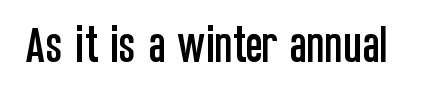
{"serif": "no", "italic": "no", "width": "condensed", "stroke_contrast": "low", "x_height": "large", "monospaced": "no", "underline": "no", "letter_spacing": "normal", "letter_spacing_em": 0.0, "glyph_px": 41}
